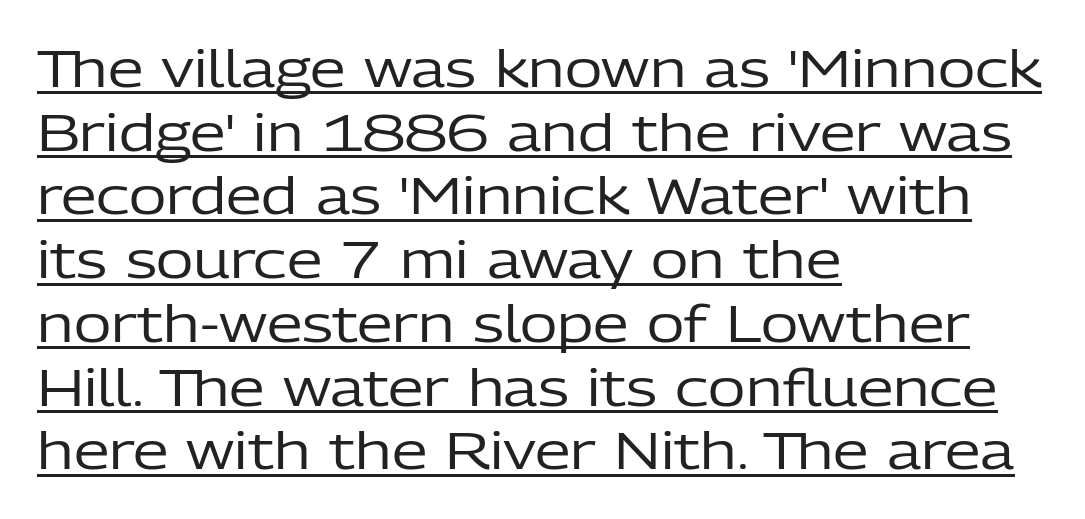
The image shows 51 px regular-weight sans-serif type, upright; set left-aligned, normal line spacing (1.25x), normal letter spacing, underlined; low stroke contrast and a medium x-height.
